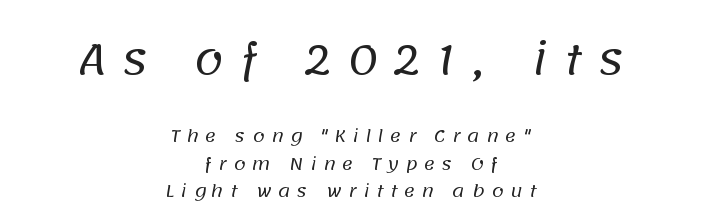
Q: Is the text bold? A: No.
Q: Is the typeface a serif or a sans-serif typeface? A: Sans-serif.
Q: Is the text underlined? A: No.
Q: How is the paragraph aligned? A: Centered.
Q: Is the spacing between letters normal or unusually wide? A: Unusually wide.
Q: Is the spacing between lines tight, normal or loose? A: Normal.
Q: Which block of text is set in a larger size, the first (top) or the second (bottom)? A: The first (top) one.
Q: Width (condensed, normal, or wide)? A: Normal.
Q: Stroke contrast? A: Low.
Q: x-height? A: Large.
Q: Monospaced? A: No.
